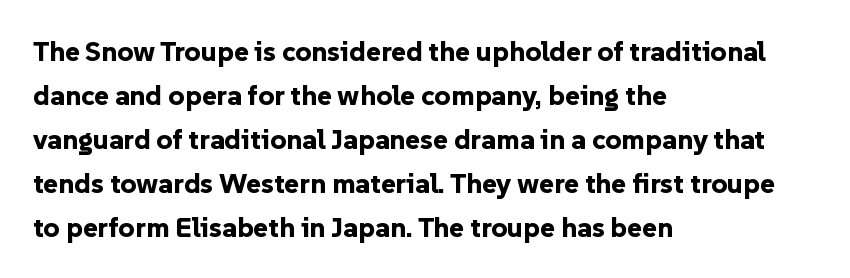
{"serif": "no", "italic": "no", "bold": "yes", "weight": "bold", "width": "normal", "stroke_contrast": "low", "x_height": "medium", "monospaced": "no", "underline": "no", "align": "left", "line_spacing": "normal", "line_spacing_ratio": 1.57, "letter_spacing": "normal", "letter_spacing_em": 0.0, "glyph_px": 28}
